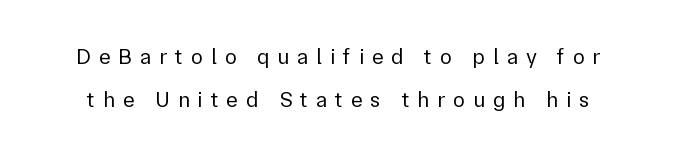
Q: Is the text bold? A: No.
Q: Is the text italic (slanted)? A: No, it is upright.
Q: Is the text underlined? A: No.
Q: Is the spacing between letters normal or unusually wide? A: Unusually wide.
Q: Is the spacing between lines tight, normal or loose? A: Loose.
